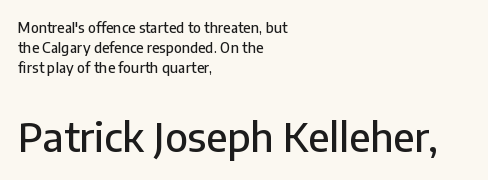
Q: Is the text italic (slanted)? A: No, it is upright.
Q: Is the typeface a serif or a sans-serif typeface? A: Sans-serif.
Q: Is the text underlined? A: No.
Q: How is the paragraph aligned? A: Left-aligned.
Q: Is the spacing between letters normal or unusually wide? A: Normal.
Q: Is the spacing between lines tight, normal or loose? A: Normal.
Q: Which block of text is set in a larger size, the first (top) or the second (bottom)? A: The second (bottom) one.
Q: Width (condensed, normal, or wide)? A: Normal.
Q: Stroke contrast? A: Low.
Q: x-height? A: Medium.
Q: Monospaced? A: No.
